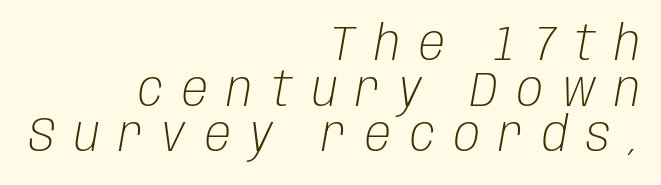
Q: Is the text bold? A: No.
Q: Is the text italic (slanted)? A: Yes, it leans right by about 10 degrees.
Q: Is the text underlined? A: No.
Q: How is the paragraph aligned? A: Right-aligned.
Q: Is the spacing between letters normal or unusually wide? A: Unusually wide.
Q: Is the spacing between lines tight, normal or loose? A: Tight.
Q: Width (condensed, normal, or wide)? A: Condensed.
Q: Stroke contrast? A: Low.
Q: x-height? A: Large.
Q: Monospaced? A: No.
